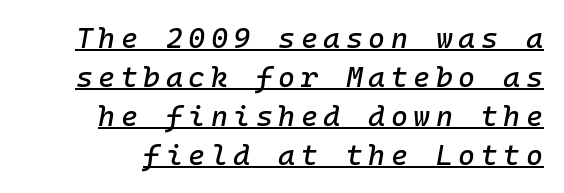
{"italic": "yes", "lean": "right", "slant_degrees": 10, "width": "normal", "stroke_contrast": "low", "x_height": "medium", "monospaced": "yes", "underline": "yes", "line_spacing": "normal", "line_spacing_ratio": 1.34, "glyph_px": 29}
